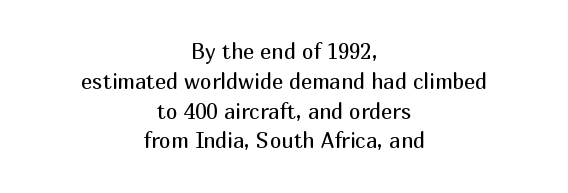
Q: Is the text bold? A: No.
Q: Is the text italic (slanted)? A: No, it is upright.
Q: Is the text underlined? A: No.
Q: How is the paragraph aligned? A: Centered.
Q: Is the spacing between letters normal or unusually wide? A: Normal.
Q: Is the spacing between lines tight, normal or loose? A: Normal.
